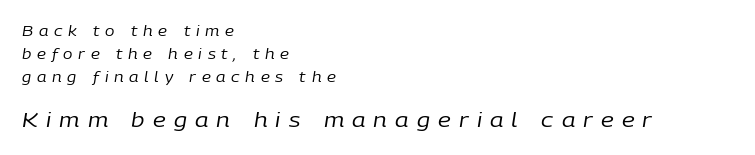
Check the space under the baseline: it is left empty. Note: smaller setting up top, larger setting below. Weight: regular or lighter. In terms of letterspacing, this is a distinctly airy, spread setting. Looking at the ascenders, they clearly lean. Leftover space on each line is placed entirely after the last word.
